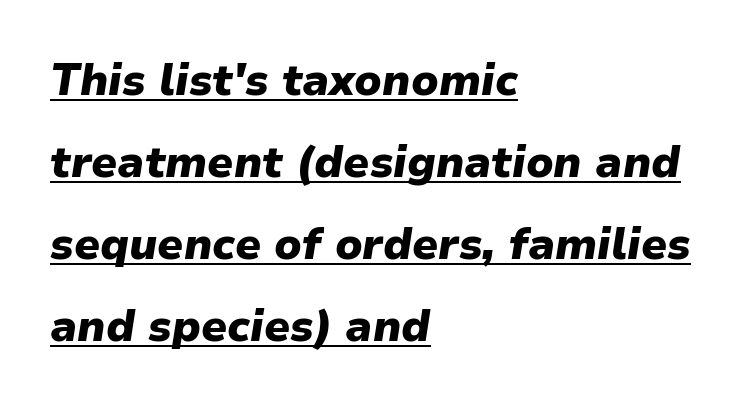
{"italic": "yes", "lean": "right", "slant_degrees": 9, "bold": "yes", "weight": "heavy", "width": "normal", "stroke_contrast": "low", "x_height": "medium", "monospaced": "no", "underline": "yes", "align": "left", "line_spacing_ratio": 1.86, "letter_spacing": "normal", "letter_spacing_em": 0.0, "glyph_px": 44}
